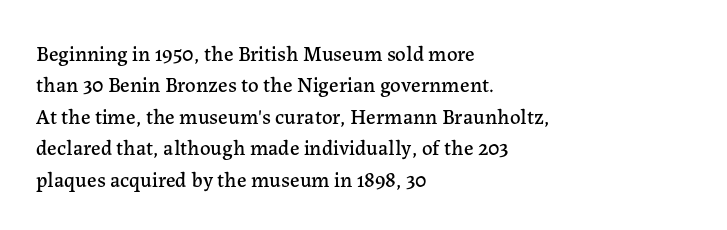
Q: Is the text italic (slanted)? A: No, it is upright.
Q: Is the text underlined? A: No.
Q: How is the paragraph aligned? A: Left-aligned.
Q: Is the spacing between letters normal or unusually wide? A: Normal.
Q: Is the spacing between lines tight, normal or loose? A: Normal.
